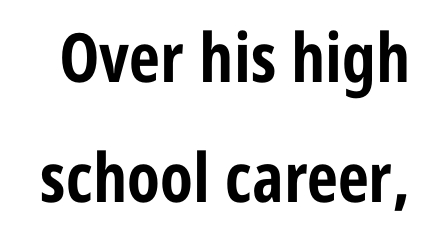
Plenty of ink on the page — the face is bold. Here the designer chose a conventional face with non-uniform glyph widths. Observe the ordinary spacing: letters are neighbours, not strangers. The specimen reads as upright at a glance. The space beneath each line is pristine and unruled. Observe the absence of serifs on each vertical stroke in this sample.
